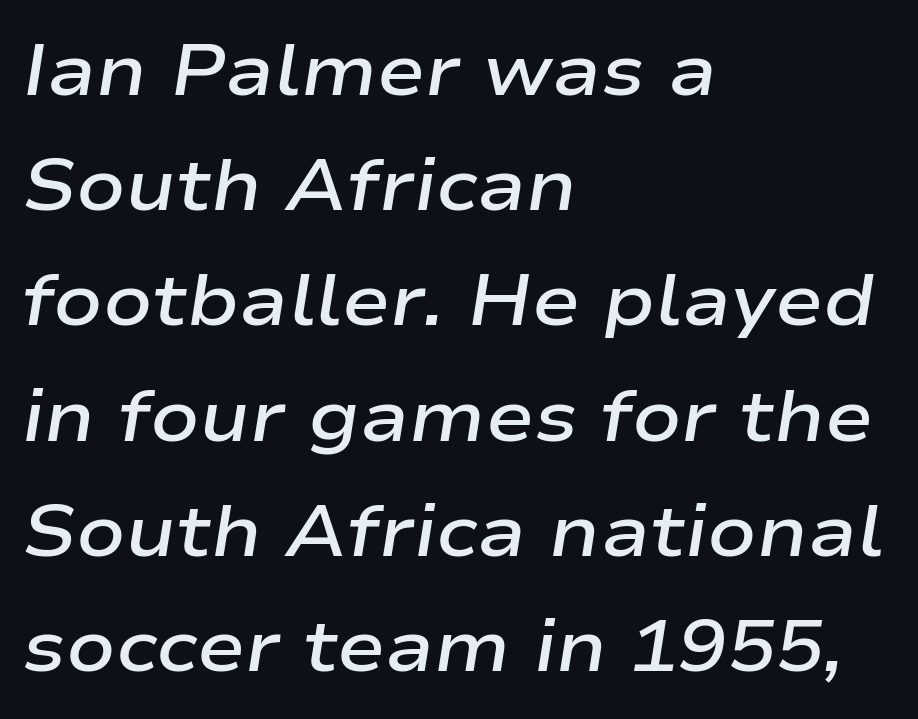
{"italic": "yes", "lean": "right", "slant_degrees": 9, "bold": "semi", "weight": "semibold", "width": "wide", "stroke_contrast": "low", "x_height": "medium", "monospaced": "no", "underline": "no", "align": "left", "line_spacing": "normal", "line_spacing_ratio": 1.6, "letter_spacing": "normal", "letter_spacing_em": 0.0, "glyph_px": 72}
